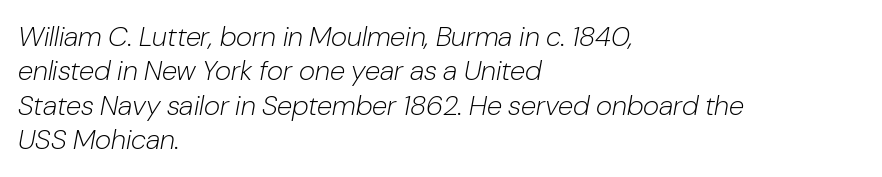
The image shows 28 px light type, italic (leaning right); set left-aligned, line spacing 1.23x, normal letter spacing, not underlined; low stroke contrast and a medium x-height.
